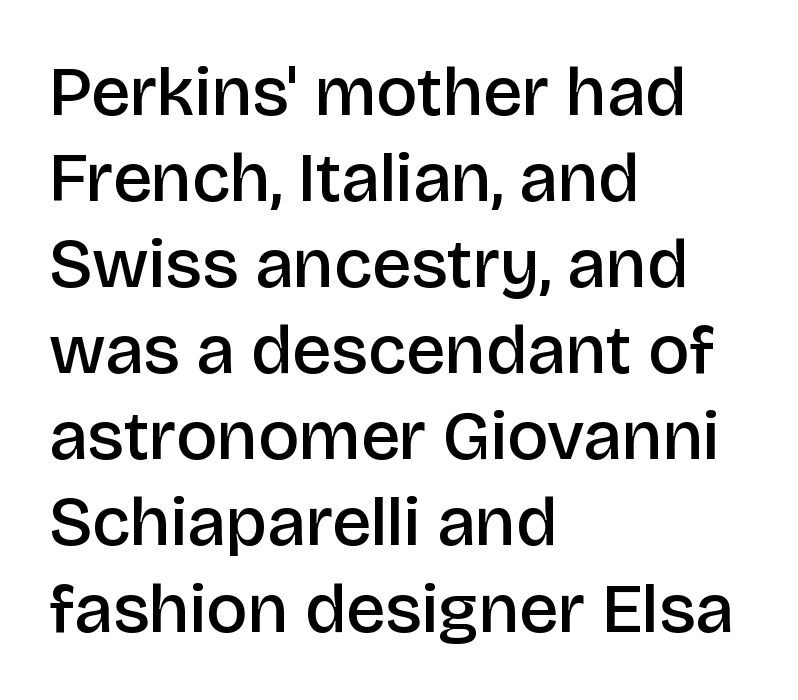
The type sits square on the baseline with zero lean. How heavy is the stroke? Medium-heavy — a semibold, shy of bold. No word sits above an underline. The characters display no serif detailing; their extremities are plain. Nobody touched the tracking dial on this one. Is the block centered? No — it sits flush against the left margin.
